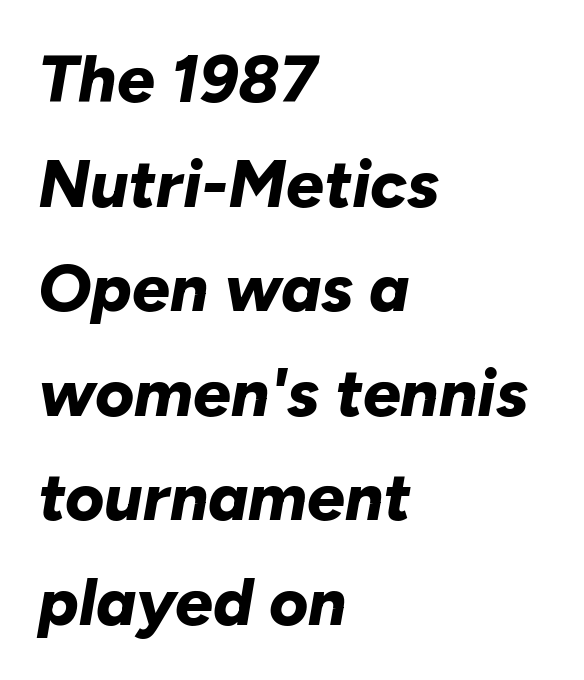
The image shows 67 px bold type, italic (leaning right); set left-aligned, normal line spacing (1.56x), normal letter spacing, not underlined; low stroke contrast and a medium x-height.
